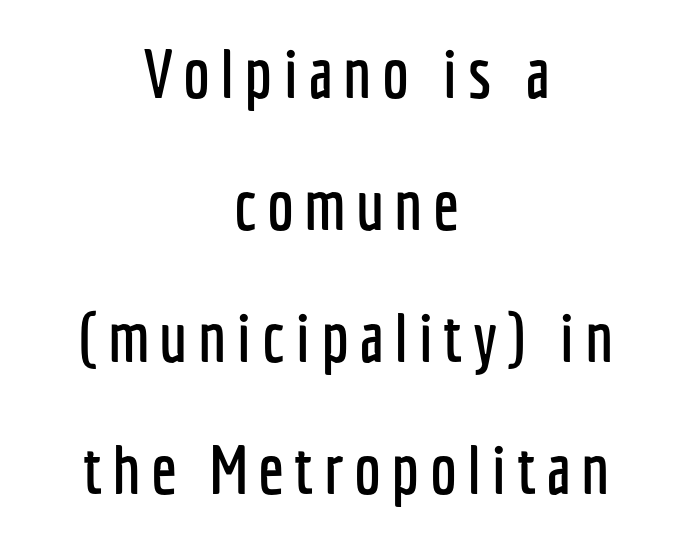
{"serif": "no", "italic": "no", "width": "condensed", "stroke_contrast": "low", "x_height": "medium", "monospaced": "no", "underline": "no", "align": "center", "line_spacing": "loose", "line_spacing_ratio": 1.94, "glyph_px": 68}
